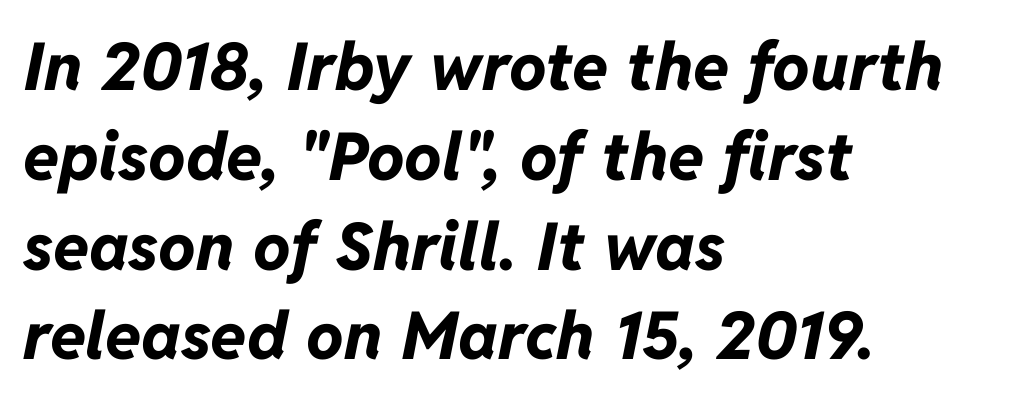
{"italic": "yes", "lean": "right", "slant_degrees": 11, "bold": "yes", "weight": "bold", "width": "normal", "stroke_contrast": "low", "x_height": "medium", "monospaced": "no", "underline": "no", "align": "left", "line_spacing": "normal", "line_spacing_ratio": 1.36, "letter_spacing": "normal", "letter_spacing_em": 0.0, "glyph_px": 66}
